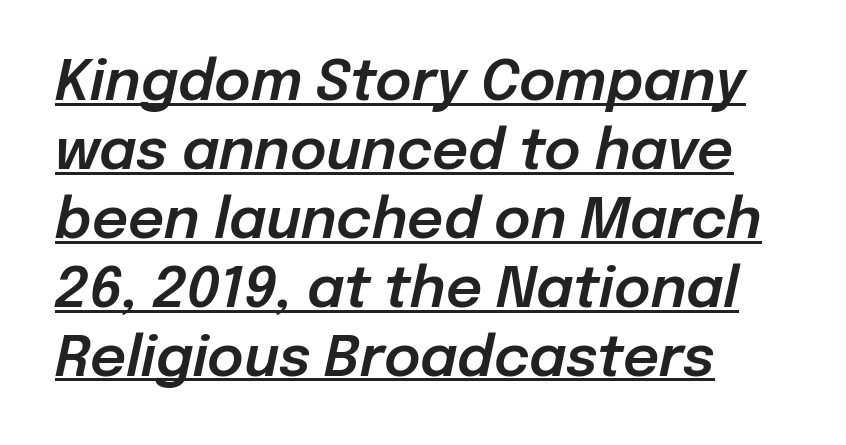
{"italic": "yes", "lean": "right", "slant_degrees": 12, "width": "normal", "stroke_contrast": "low", "x_height": "medium", "monospaced": "no", "underline": "yes", "align": "left", "line_spacing_ratio": 1.23, "letter_spacing": "normal", "letter_spacing_em": 0.0, "glyph_px": 56}
